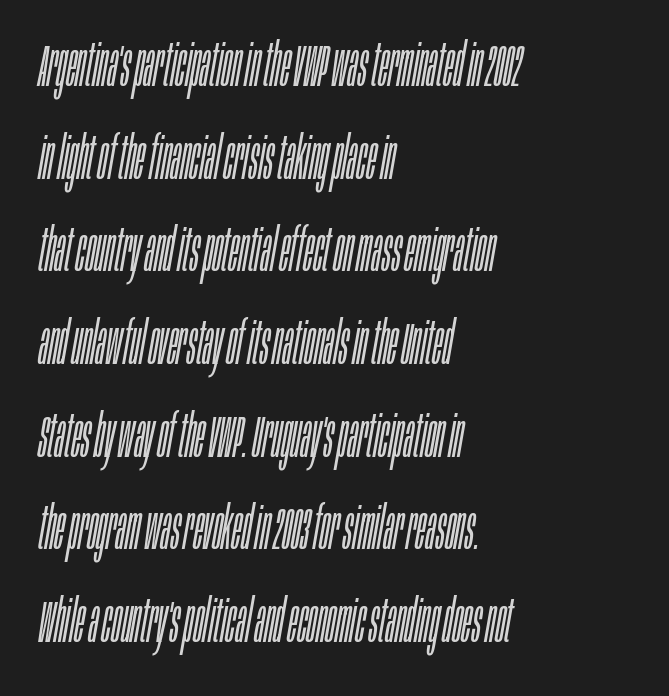
Horizontally, the lines are justified to the leading edge only. A typesetter would call this proportional, since set widths differ per character. The axis of the letterforms is tilted away from vertical. Stroke mass is kept to a normal reading level or below. How are the letters spaced? Ordinarily, with no added tracking.
